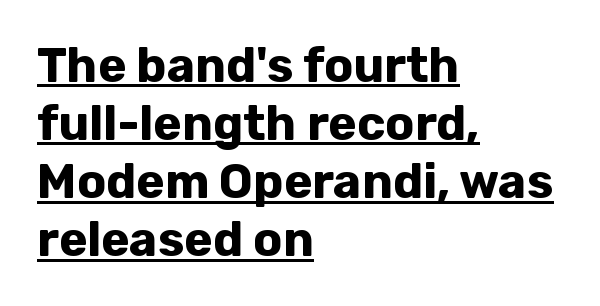
You could not count columns in this text — the font is proportionally spaced. Characters follow at the spacing the type designer built in. Typesetter's note: full bold, strokes at maximum text heaviness. Regarding serifs, this sample does without them. The rendered words wear a rule along their underside.
